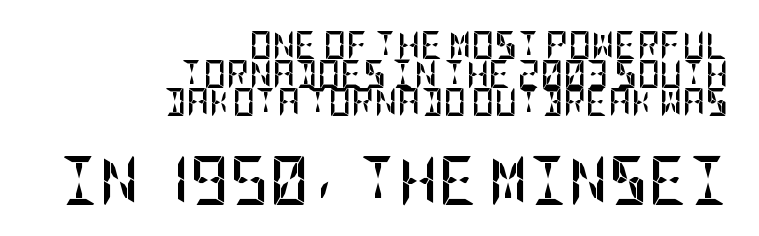
{"serif": "no", "italic": "no", "bold": "yes", "weight": "semibold", "width": "condensed", "stroke_contrast": "low", "x_height": "large", "underline": "no", "align": "right", "line_spacing": "tight", "line_spacing_ratio": 1.02, "letter_spacing": "normal", "letter_spacing_em": 0.0, "larger_block": "second", "size_ratio": 1.75, "glyph_px": 49}
